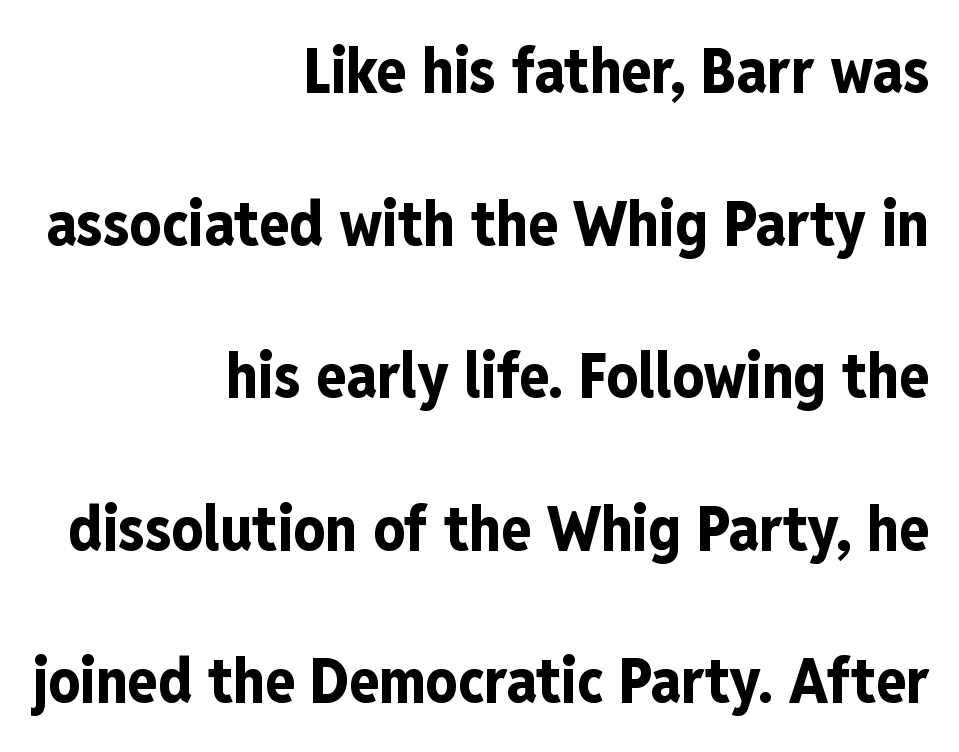
The passage shown stacks its lines with a broad gap. The axis of the letterforms is exactly vertical. Regarding serifs, this sample does without them. Strong, thick strokes mark this as bold type. Clear beneath every line of the passage.
